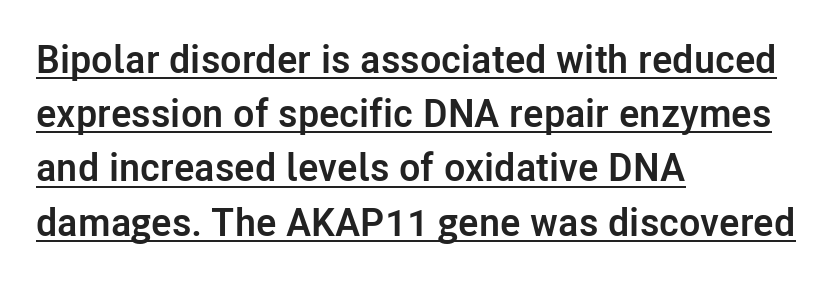
{"serif": "no", "italic": "no", "bold": "yes", "weight": "semibold", "width": "normal", "stroke_contrast": "low", "x_height": "medium", "monospaced": "no", "underline": "yes", "align": "left", "line_spacing": "normal", "line_spacing_ratio": 1.39, "letter_spacing": "normal", "letter_spacing_em": 0.0, "glyph_px": 39}
